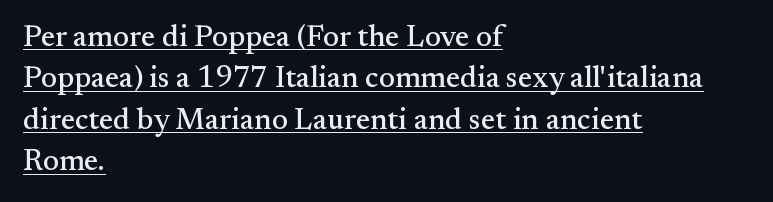
{"serif": "yes", "italic": "no", "width": "normal", "stroke_contrast": "medium", "x_height": "small", "monospaced": "no", "underline": "yes", "align": "left", "line_spacing": "normal", "line_spacing_ratio": 1.38, "letter_spacing": "normal", "letter_spacing_em": 0.0, "glyph_px": 30}
